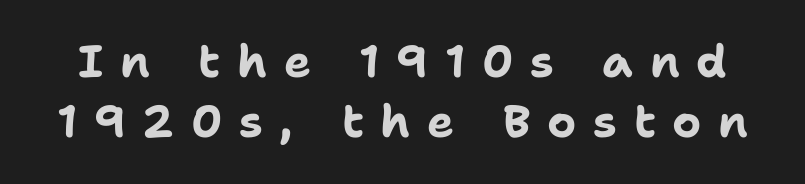
The image shows 45 px bold sans-serif type, upright; set normal line spacing (1.34x), unusually wide letter spacing (+0.37 em), not underlined; low stroke contrast and a medium x-height.
